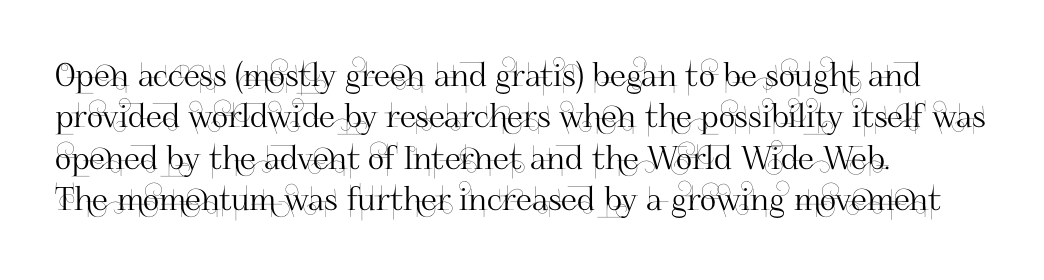
A clean baseline with only descenders dipping below it. Does extra space separate the letters? No, they use regular spacing. In terms of leading, this rendering sits right in the middle. Is this a fixed-width face? No — the glyphs have proportional, varying widths. Italic? Not at all — the glyphs are vertical. A student would call this left alignment; a typographer would say flush left, rag right.
